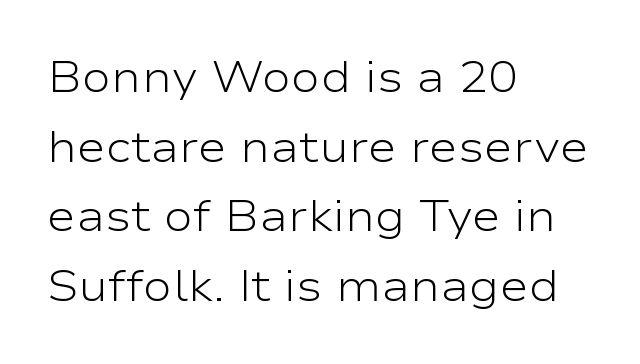
Proportional: the letters do not fall into vertical columns. One-word summary of the alignment: left. The rendering keeps characters at their native spacing. The space between consecutive lines is moderate. Has an underline been added? It has not.
